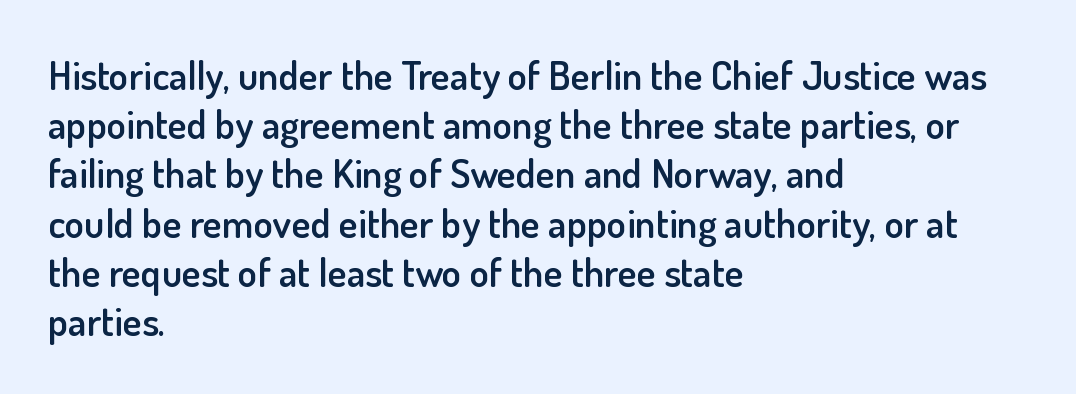
Q: Is the text bold? A: Semi-bold.
Q: Is the text italic (slanted)? A: No, it is upright.
Q: Is the typeface a serif or a sans-serif typeface? A: Sans-serif.
Q: Is the text underlined? A: No.
Q: How is the paragraph aligned? A: Left-aligned.
Q: Is the spacing between letters normal or unusually wide? A: Normal.
Q: Width (condensed, normal, or wide)? A: Normal.
Q: Stroke contrast? A: Low.
Q: x-height? A: Small.
Q: Monospaced? A: No.
